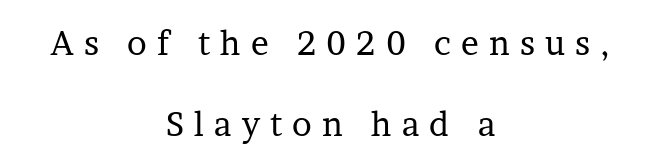
Q: Is the text bold? A: No.
Q: Is the text italic (slanted)? A: No, it is upright.
Q: Is the typeface a serif or a sans-serif typeface? A: Serif.
Q: Is the text underlined? A: No.
Q: How is the paragraph aligned? A: Centered.
Q: Is the spacing between letters normal or unusually wide? A: Unusually wide.
Q: Is the spacing between lines tight, normal or loose? A: Loose.
Q: Width (condensed, normal, or wide)? A: Normal.
Q: Stroke contrast? A: Low.
Q: x-height? A: Medium.
Q: Monospaced? A: No.
